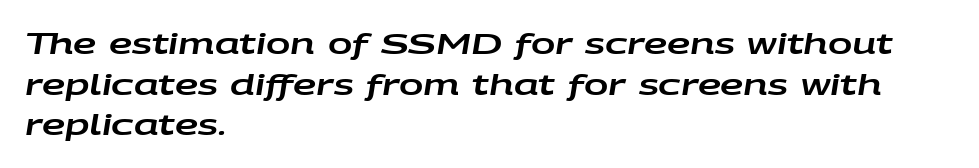
{"italic": "yes", "lean": "right", "slant_degrees": 9, "width": "wide", "stroke_contrast": "low", "x_height": "large", "monospaced": "no", "underline": "no", "align": "left", "line_spacing": "normal", "line_spacing_ratio": 1.4, "letter_spacing": "normal", "letter_spacing_em": 0.0, "glyph_px": 29}
